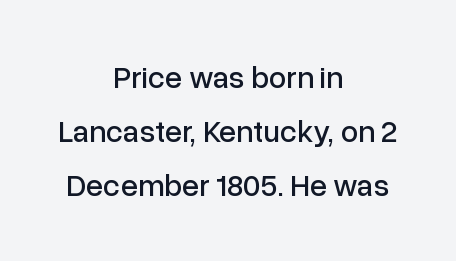
{"serif": "no", "italic": "no", "width": "normal", "stroke_contrast": "low", "x_height": "medium", "monospaced": "no", "underline": "no", "align": "center", "line_spacing_ratio": 1.75, "letter_spacing": "normal", "letter_spacing_em": 0.0, "glyph_px": 31}
